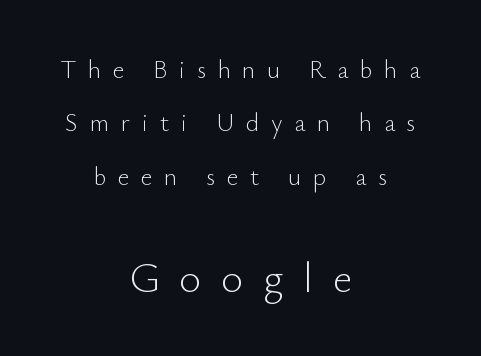
Q: Is the text bold? A: No.
Q: Is the text italic (slanted)? A: No, it is upright.
Q: Is the typeface a serif or a sans-serif typeface? A: Sans-serif.
Q: Is the text underlined? A: No.
Q: How is the paragraph aligned? A: Centered.
Q: Is the spacing between letters normal or unusually wide? A: Unusually wide.
Q: Is the spacing between lines tight, normal or loose? A: Loose.
Q: Which block of text is set in a larger size, the first (top) or the second (bottom)? A: The second (bottom) one.
Q: Width (condensed, normal, or wide)? A: Normal.
Q: Stroke contrast? A: Low.
Q: x-height? A: Small.
Q: Monospaced? A: No.
